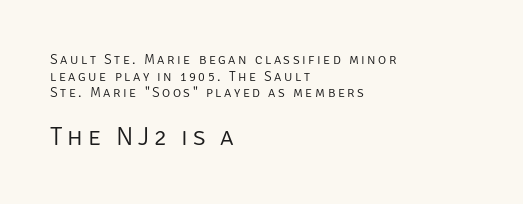
The compositor pushed each line to the left boundary. Two sizes are in play, and the larger belongs to the second block. Upright lettering throughout. Unbolded letterforms with no extra heft.
